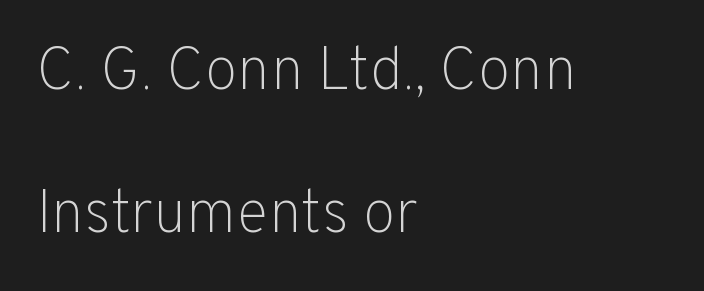
The image shows 60 px light sans-serif type, upright; set left-aligned, loose line spacing (2.38x), normal letter spacing, not underlined; low stroke contrast and a medium x-height.
